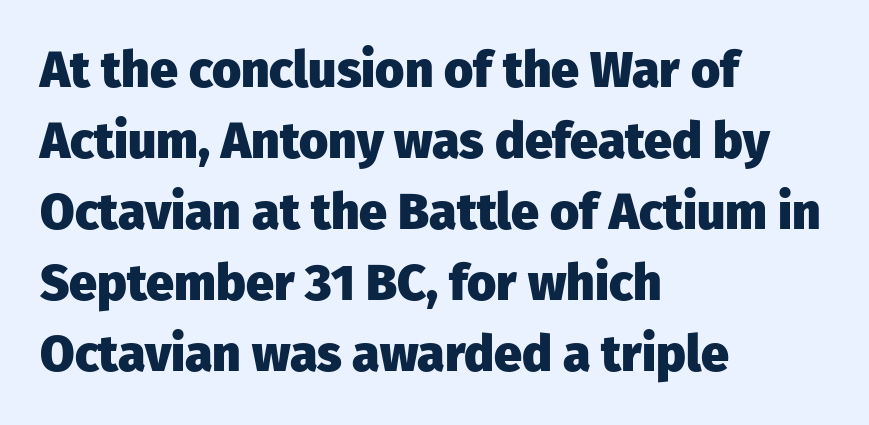
The zone under the glyphs is completely vacant. Words appear dense and cohesive because spacing is normal. The rendering shows plain stroke endings on the letterforms — a sans-serif design. The leading is moderate, giving the passage an even texture. Looks like regular typesetting: each glyph gets only the width it needs.
